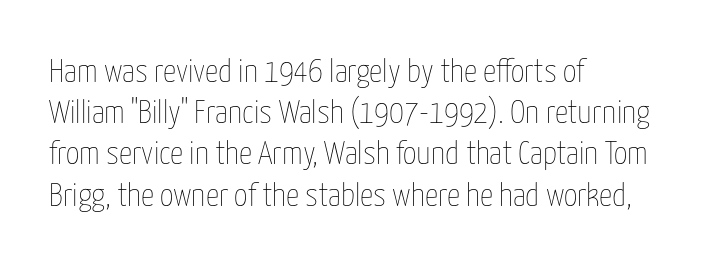
Q: Is the text bold? A: No.
Q: Is the text italic (slanted)? A: No, it is upright.
Q: Is the text underlined? A: No.
Q: How is the paragraph aligned? A: Left-aligned.
Q: Is the spacing between letters normal or unusually wide? A: Normal.
Q: Is the spacing between lines tight, normal or loose? A: Normal.
Q: Width (condensed, normal, or wide)? A: Condensed.
Q: Stroke contrast? A: Low.
Q: x-height? A: Medium.
Q: Monospaced? A: No.
